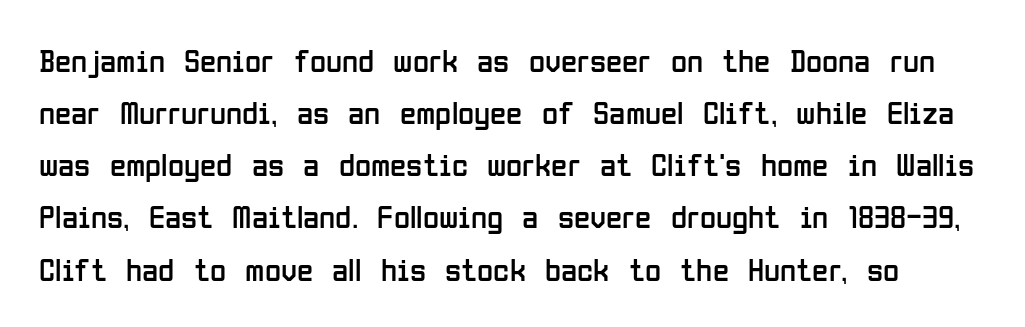
The passage shown is typed in a proportional face where columns would drift. The block of text has a typical density, with ordinary space between rows. In terms of letterspacing, this is plain default setting. Lines of text with bare space underneath. Ink coverage per letter is moderate at most.
